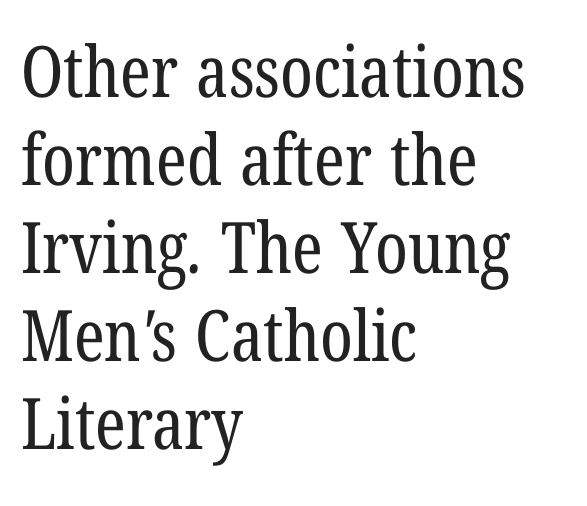
Do the characters align in a grid? No, the font is proportional. All the whitespace from short lines collects on the right. Are there feet on the stems? There are — it's a serif. How are the letters spaced? Ordinarily, with no added tracking. Heft: none added — not bold. The space beneath each line is pristine and unruled.
